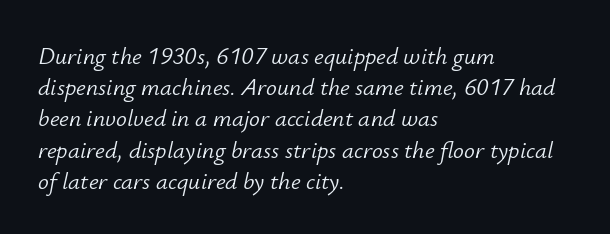
Q: Is the text bold? A: No.
Q: Is the text italic (slanted)? A: Yes, it leans right by about 12 degrees.
Q: Is the text underlined? A: No.
Q: How is the paragraph aligned? A: Left-aligned.
Q: Is the spacing between letters normal or unusually wide? A: Normal.
Q: Is the spacing between lines tight, normal or loose? A: Normal.
